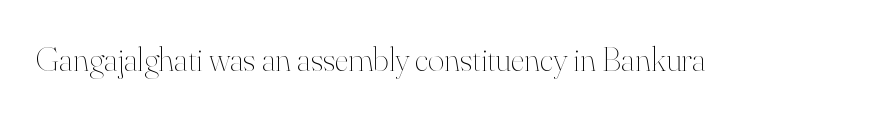
{"italic": "no", "bold": "no", "weight": "thin", "width": "normal", "stroke_contrast": "high", "x_height": "small", "monospaced": "no", "underline": "no", "letter_spacing": "normal", "letter_spacing_em": 0.0, "glyph_px": 35}
